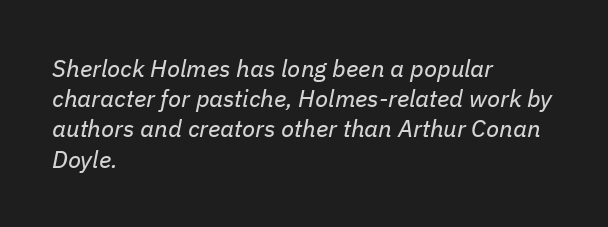
{"italic": "yes", "lean": "right", "slant_degrees": 11, "bold": "no", "underline": "no", "align": "left", "line_spacing": "normal", "line_spacing_ratio": 1.26, "letter_spacing": "normal", "letter_spacing_em": 0.0, "glyph_px": 24}
